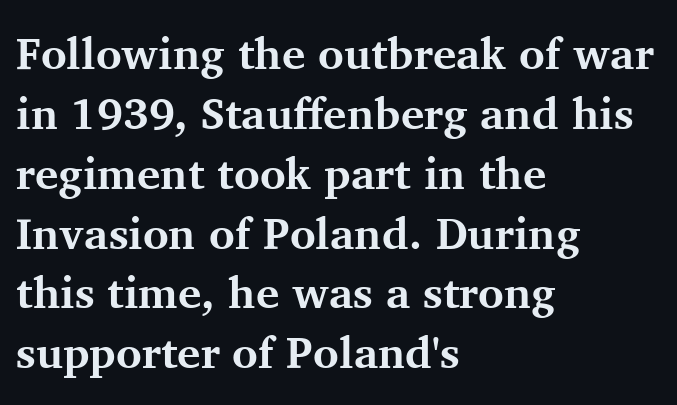
Q: Is the text bold? A: Yes.
Q: Is the text italic (slanted)? A: No, it is upright.
Q: Is the typeface a serif or a sans-serif typeface? A: Serif.
Q: Is the text underlined? A: No.
Q: How is the paragraph aligned? A: Left-aligned.
Q: Is the spacing between letters normal or unusually wide? A: Normal.
Q: Is the spacing between lines tight, normal or loose? A: Normal.
Q: Width (condensed, normal, or wide)? A: Normal.
Q: Stroke contrast? A: Medium.
Q: x-height? A: Medium.
Q: Monospaced? A: No.
